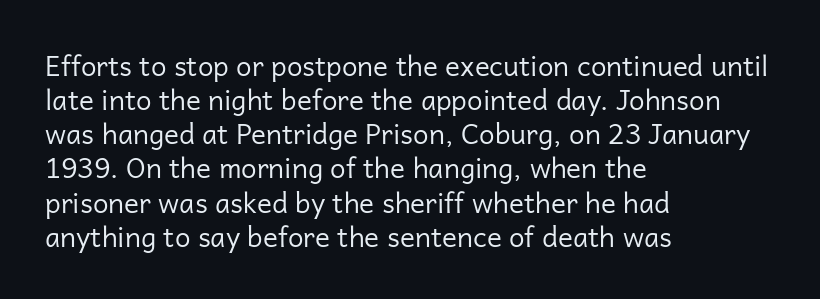
{"serif": "no", "italic": "no", "bold": "no", "weight": "regular", "width": "normal", "stroke_contrast": "low", "x_height": "medium", "monospaced": "no", "underline": "no", "align": "left", "line_spacing_ratio": 1.22, "letter_spacing": "normal", "letter_spacing_em": 0.0, "glyph_px": 28}
